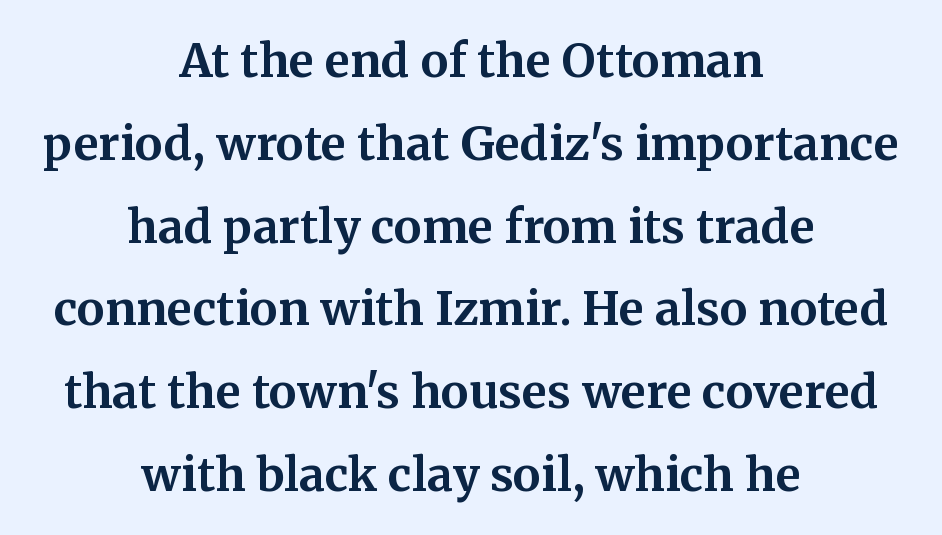
{"serif": "yes", "italic": "no", "bold": "yes", "weight": "bold", "width": "normal", "stroke_contrast": "medium", "x_height": "medium", "monospaced": "no", "underline": "no", "align": "center", "line_spacing_ratio": 1.8, "letter_spacing": "normal", "letter_spacing_em": 0.0, "glyph_px": 46}
